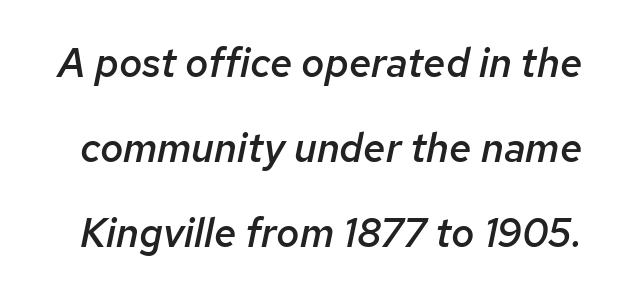
{"italic": "yes", "lean": "right", "slant_degrees": 12, "bold": "semi", "weight": "semibold", "width": "normal", "stroke_contrast": "low", "x_height": "medium", "monospaced": "no", "underline": "no", "line_spacing": "loose", "line_spacing_ratio": 2.12, "letter_spacing": "normal", "letter_spacing_em": 0.0, "glyph_px": 40}
